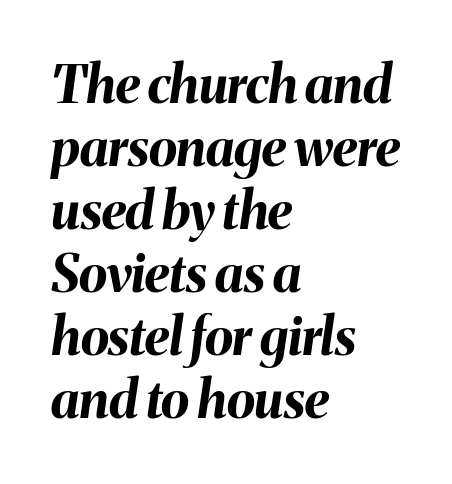
The strokes are fattened all the way to bold. Proportional: the letters do not fall into vertical columns. The face used here has a pronounced slope to its letters. Anything drawn beneath the words? Only blank space.
